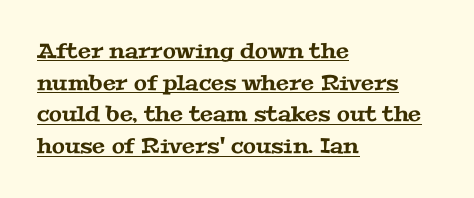
This is underlined copy, the kind a proofreader might mark for attention. Baseline-to-baseline distance is the conventional proportion of letter height. Honestly, the letter spacing is just normal — you wouldn't notice it. This sample is left-justified, so line endings fall wherever the words run out.
